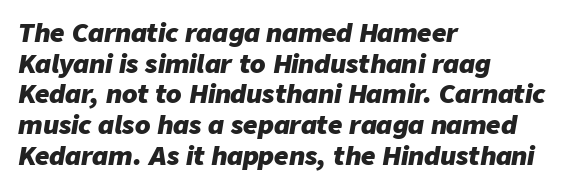
{"italic": "yes", "lean": "right", "slant_degrees": 9, "bold": "yes", "underline": "no", "align": "left", "line_spacing_ratio": 1.23, "letter_spacing": "normal", "letter_spacing_em": 0.0, "glyph_px": 25}
